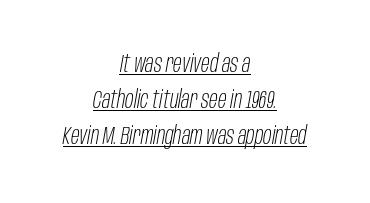
Q: Is the text bold? A: No.
Q: Is the text italic (slanted)? A: Yes, it leans right by about 10 degrees.
Q: Is the text underlined? A: Yes.
Q: How is the paragraph aligned? A: Centered.
Q: Is the spacing between letters normal or unusually wide? A: Normal.
Q: Is the spacing between lines tight, normal or loose? A: Normal.
